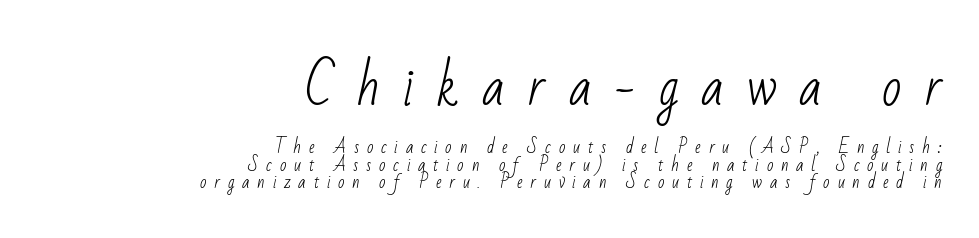
Type style note: lacks serifs. Letters have the restrained weight of plain body copy at most. Honestly, the letter spacing is so wide it's the main thing you notice. Unmarked baselines from the first word to the last. Note: larger setting up top, smaller setting below. Spacing verdict: proportional, widths tailored to each character.
